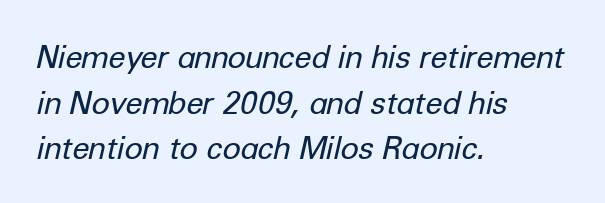
{"italic": "yes", "lean": "right", "slant_degrees": 12, "bold": "no", "weight": "regular", "width": "normal", "stroke_contrast": "low", "x_height": "medium", "monospaced": "no", "underline": "no", "align": "left", "line_spacing": "normal", "line_spacing_ratio": 1.47, "letter_spacing": "normal", "letter_spacing_em": 0.0, "glyph_px": 31}
